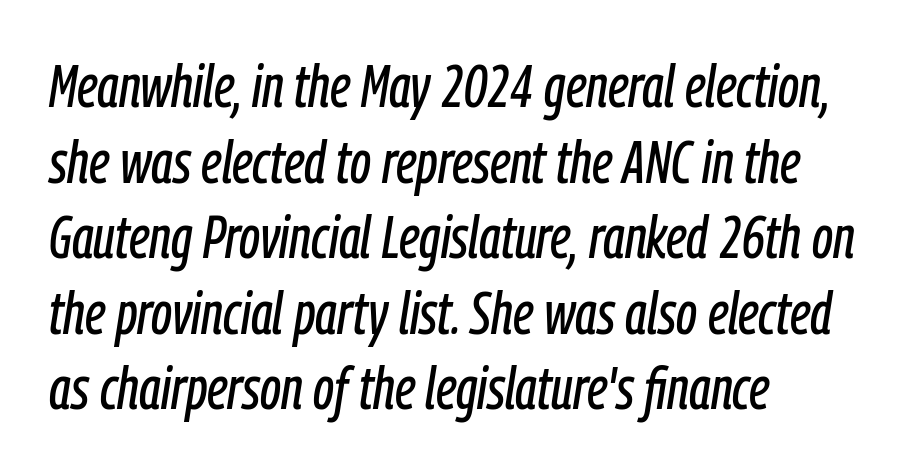
Q: Is the text italic (slanted)? A: Yes, it leans right by about 9 degrees.
Q: Is the text underlined? A: No.
Q: How is the paragraph aligned? A: Left-aligned.
Q: Is the spacing between letters normal or unusually wide? A: Normal.
Q: Is the spacing between lines tight, normal or loose? A: Normal.
Q: Width (condensed, normal, or wide)? A: Condensed.
Q: Stroke contrast? A: Low.
Q: x-height? A: Medium.
Q: Monospaced? A: No.
